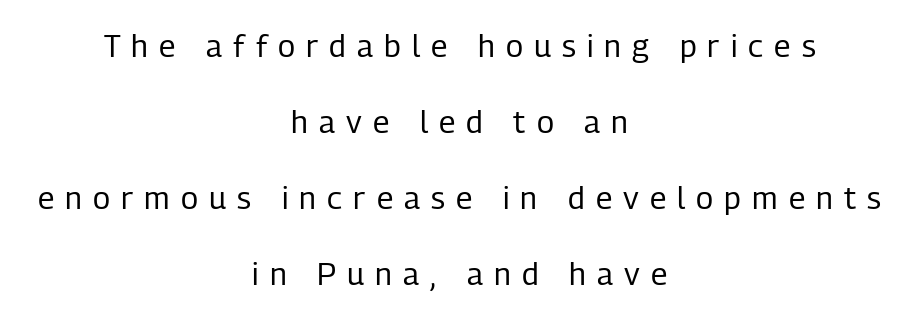
Q: Is the text bold? A: No.
Q: Is the text italic (slanted)? A: No, it is upright.
Q: Is the typeface a serif or a sans-serif typeface? A: Sans-serif.
Q: Is the text underlined? A: No.
Q: How is the paragraph aligned? A: Centered.
Q: Is the spacing between letters normal or unusually wide? A: Unusually wide.
Q: Is the spacing between lines tight, normal or loose? A: Loose.
Q: Width (condensed, normal, or wide)? A: Condensed.
Q: Stroke contrast? A: Low.
Q: x-height? A: Medium.
Q: Monospaced? A: No.
